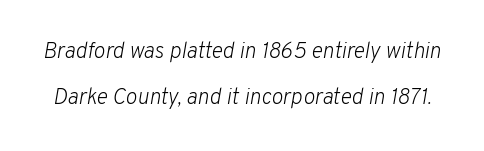
{"italic": "yes", "lean": "right", "slant_degrees": 10, "bold": "no", "underline": "no", "line_spacing": "loose", "line_spacing_ratio": 2.07, "letter_spacing": "normal", "letter_spacing_em": 0.0, "glyph_px": 22}
